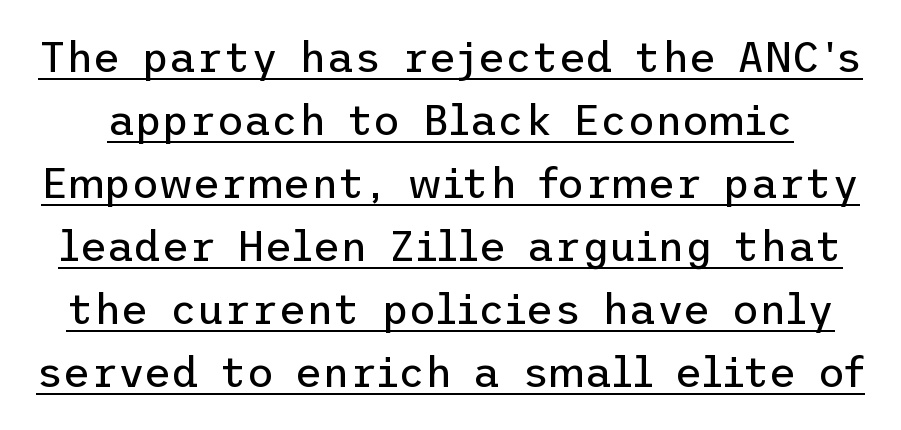
The image shows 42 px regular-weight sans-serif type, upright; set normal line spacing (1.5x), normal letter spacing, underlined; low stroke contrast and a medium x-height.
